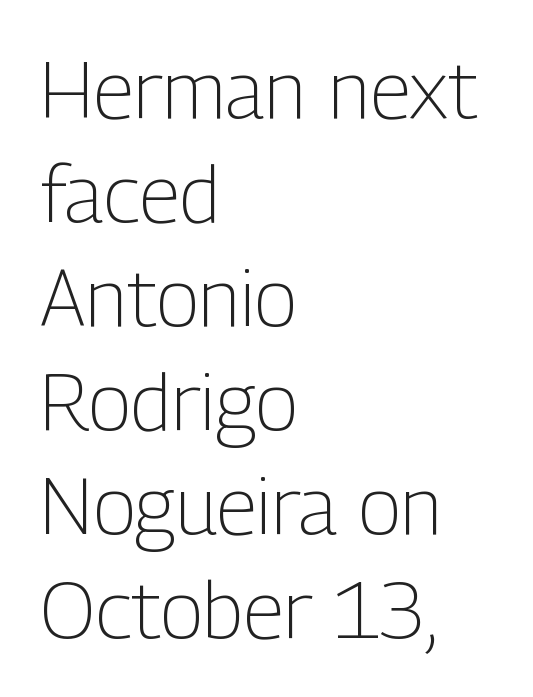
The image shows 80 px light, condensed sans-serif type, upright; set left-aligned, normal line spacing (1.3x), normal letter spacing, not underlined; low stroke contrast and a medium x-height.
